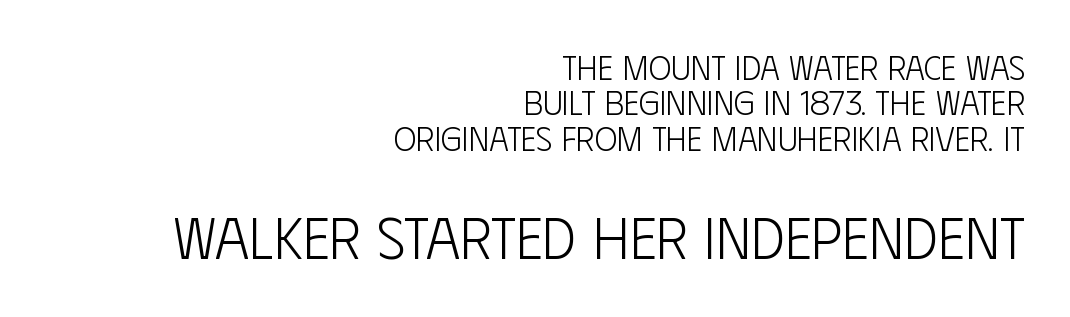
{"serif": "no", "italic": "no", "bold": "no", "weight": "light", "width": "condensed", "stroke_contrast": "low", "x_height": "large", "monospaced": "no", "underline": "no", "align": "right", "line_spacing": "tight", "line_spacing_ratio": 1.04, "letter_spacing": "normal", "letter_spacing_em": 0.0, "larger_block": "second", "size_ratio": 1.74, "glyph_px": 59}
